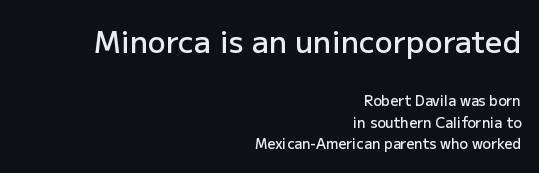
Rule under the text: the space is simply empty. You could not count columns in this text — the font is proportionally spaced. A student would call this right alignment; a typographer would say flush right, rag left. Block one is the big one; block two sits smaller underneath. The letters stand straight up with perfectly vertical stems.
